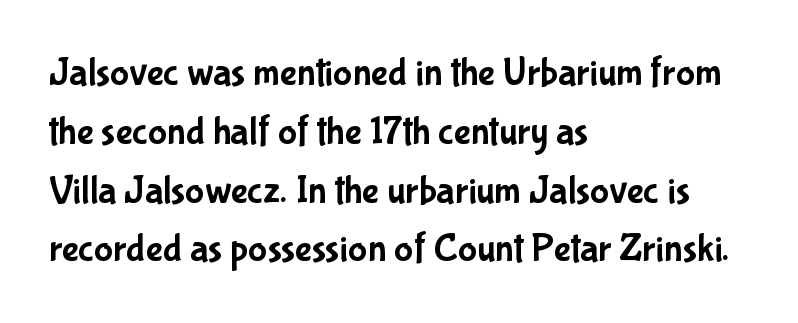
{"serif": "no", "italic": "no", "width": "condensed", "stroke_contrast": "low", "x_height": "medium", "monospaced": "no", "underline": "no", "align": "left", "line_spacing": "normal", "line_spacing_ratio": 1.47, "letter_spacing": "normal", "letter_spacing_em": 0.0, "glyph_px": 40}
